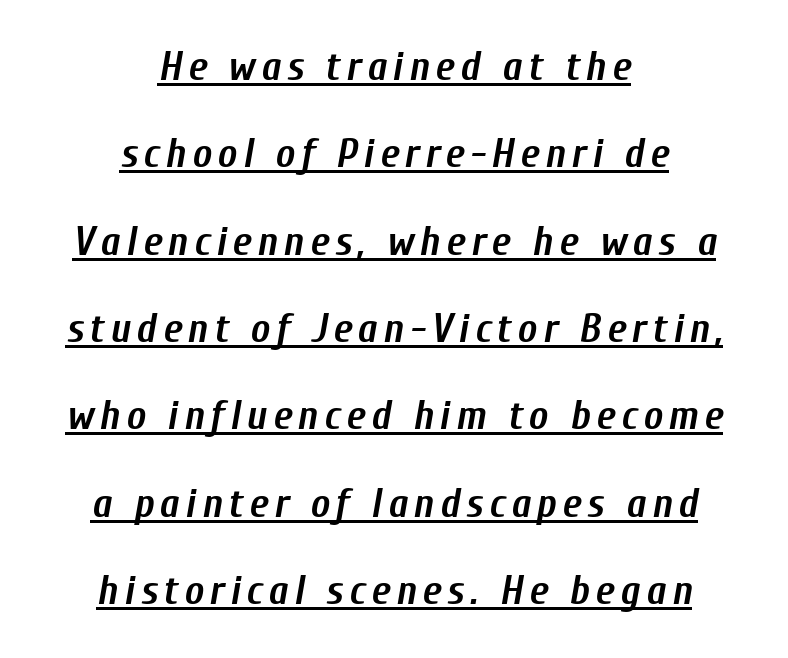
Q: Is the text bold? A: Yes.
Q: Is the text italic (slanted)? A: Yes, it leans right by about 10 degrees.
Q: Is the text underlined? A: Yes.
Q: How is the paragraph aligned? A: Centered.
Q: Is the spacing between lines tight, normal or loose? A: Loose.
Q: Width (condensed, normal, or wide)? A: Condensed.
Q: Stroke contrast? A: Low.
Q: x-height? A: Medium.
Q: Monospaced? A: No.
